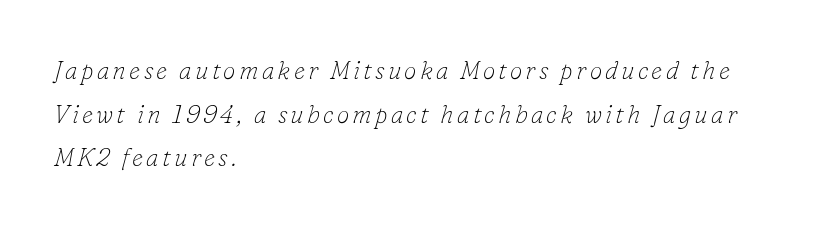
{"italic": "yes", "lean": "right", "slant_degrees": 16, "bold": "no", "underline": "no", "align": "left", "line_spacing_ratio": 1.75, "glyph_px": 25}
